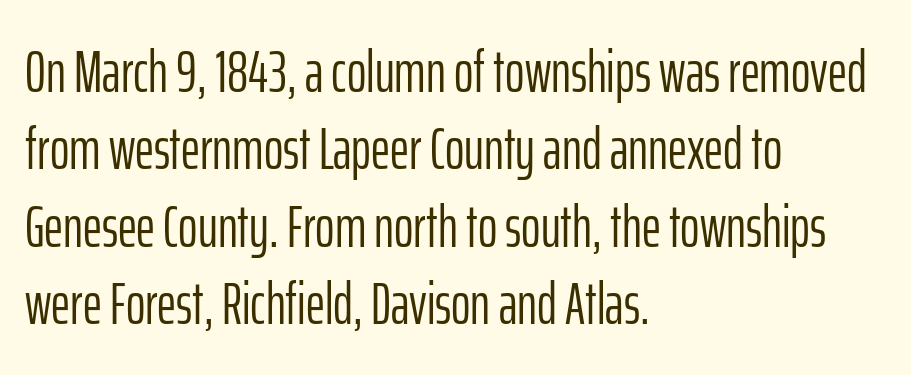
The image shows 59 px light, condensed sans-serif type, upright; set left-aligned, normal line spacing (1.31x), normal letter spacing, not underlined; low stroke contrast and a medium x-height.
